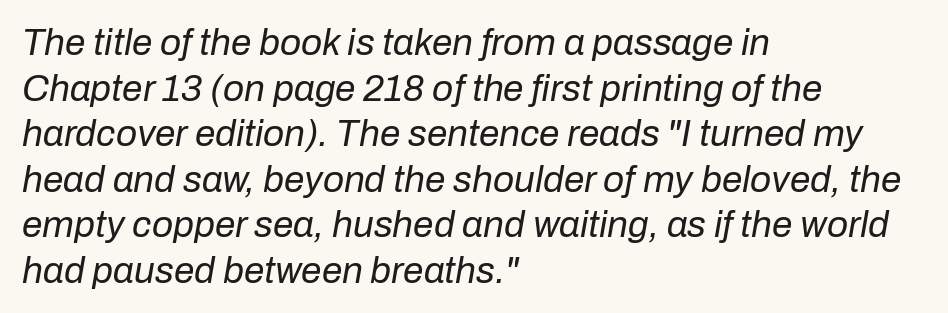
Q: Is the text bold? A: No.
Q: Is the text italic (slanted)? A: Yes, it leans right by about 10 degrees.
Q: Is the text underlined? A: No.
Q: How is the paragraph aligned? A: Left-aligned.
Q: Is the spacing between letters normal or unusually wide? A: Normal.
Q: Width (condensed, normal, or wide)? A: Normal.
Q: Stroke contrast? A: Low.
Q: x-height? A: Medium.
Q: Monospaced? A: No.
